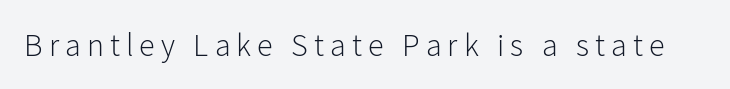
The image shows 32 px light sans-serif type, upright; set not underlined; low stroke contrast and a medium x-height.
